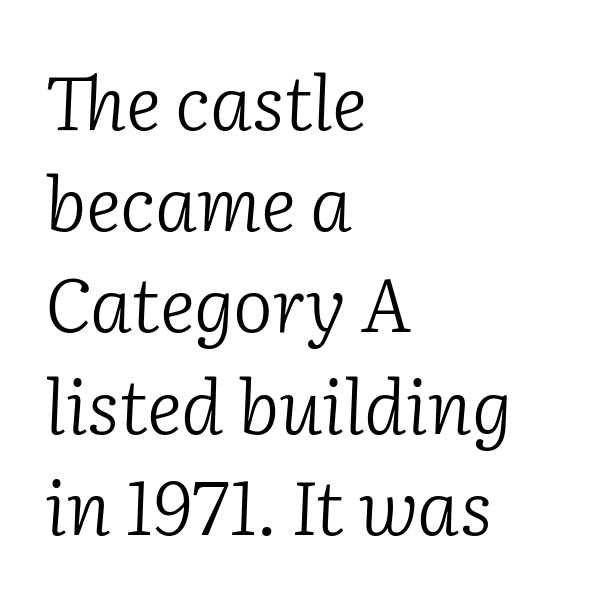
Italic: yes, the glyphs are oblique. Here the designer chose a conventional face with non-uniform glyph widths. Caption: multi-line text, flush left, ragged right. Horizontal bands of white between lines are of average thickness.
